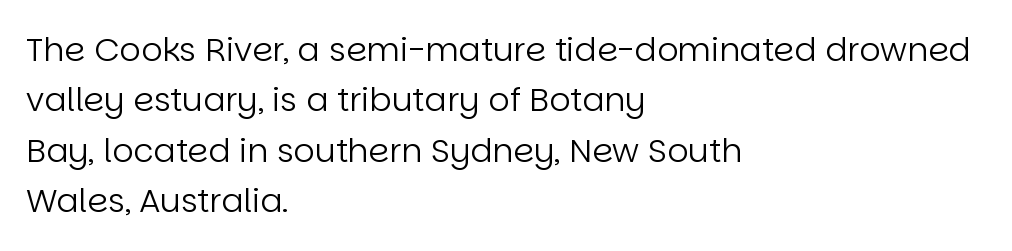
The image shows 33 px regular-weight sans-serif type, upright; set left-aligned, normal line spacing (1.53x), normal letter spacing, not underlined; low stroke contrast and a large x-height.
